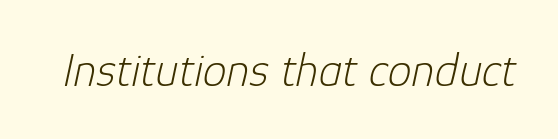
The image shows 48 px light type, italic (leaning right); set normal letter spacing, not underlined; low stroke contrast and a medium x-height.
